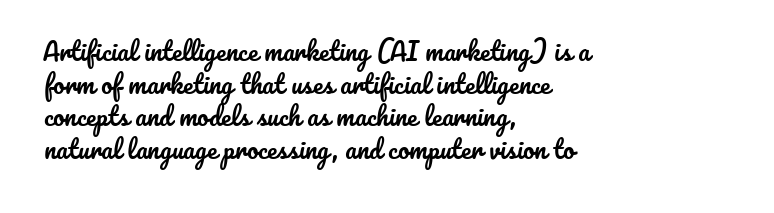
{"underline": "no", "align": "left", "line_spacing": "normal", "line_spacing_ratio": 1.31, "letter_spacing": "normal", "letter_spacing_em": 0.0, "glyph_px": 25}
